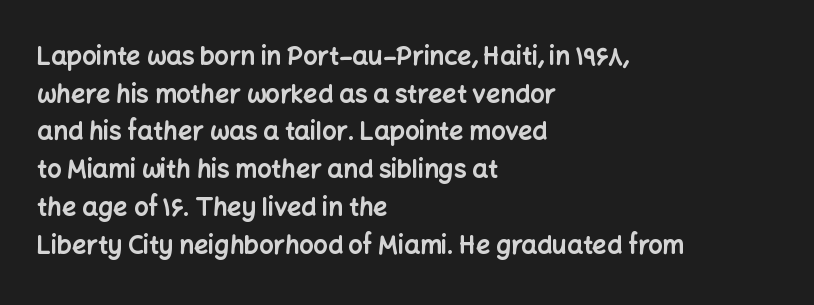
{"italic": "no", "bold": "yes", "underline": "no", "align": "left", "line_spacing": "normal", "line_spacing_ratio": 1.51, "letter_spacing": "normal", "letter_spacing_em": 0.0, "glyph_px": 25}
